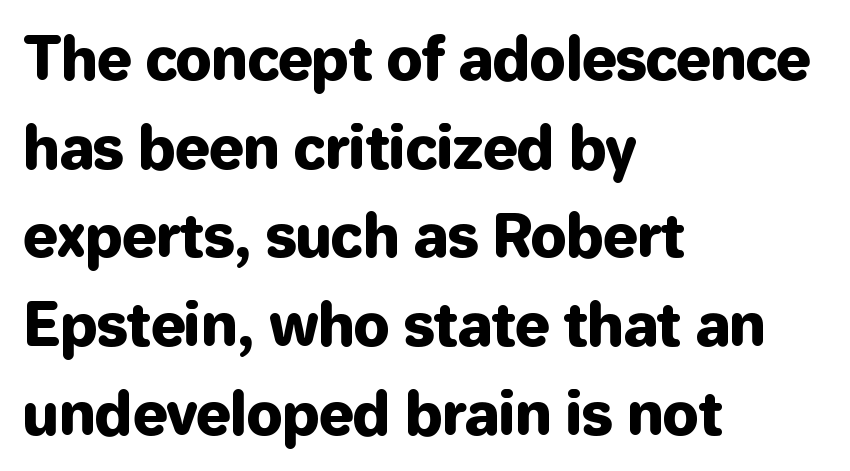
The image shows 58 px sans-serif type, upright; set left-aligned, normal line spacing (1.53x), normal letter spacing, not underlined; low stroke contrast and a medium x-height.
